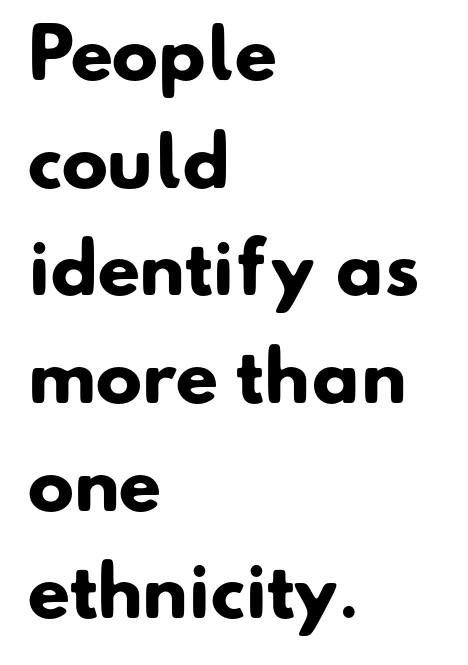
The image shows 69 px heavy sans-serif type; set left-aligned, normal line spacing (1.56x), normal letter spacing, not underlined; low stroke contrast and a small x-height.
